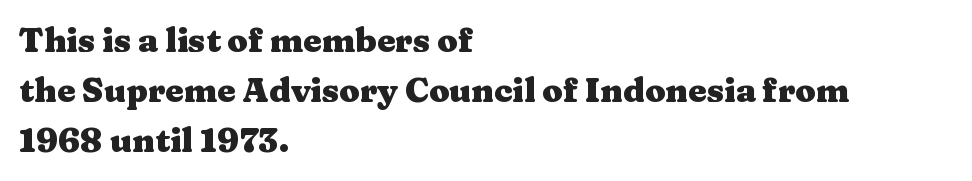
The image shows 33 px heavy, wide serif type, upright; set left-aligned, normal line spacing (1.52x), normal letter spacing, not underlined; medium stroke contrast and a medium x-height.
